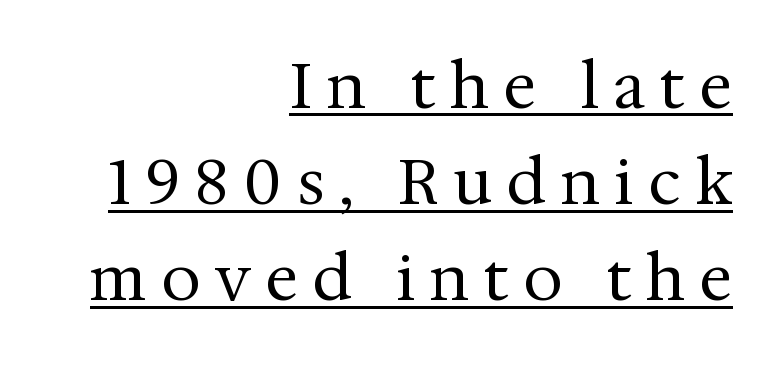
The image shows 62 px regular-weight serif type, upright; set right-aligned, normal line spacing (1.55x), unusually wide letter spacing (+0.25 em), underlined; medium stroke contrast and a medium x-height.
